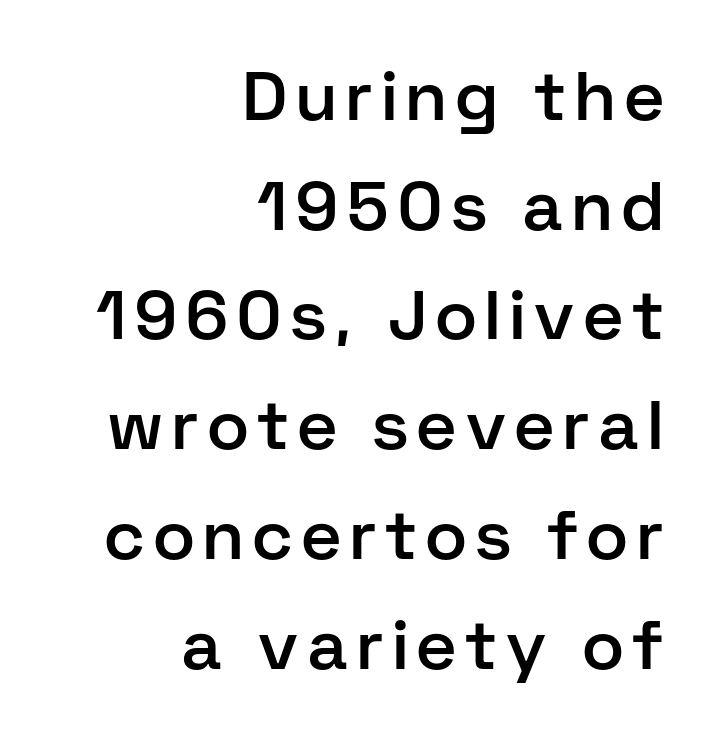
The image shows 69 px semibold sans-serif type, upright; set right-aligned, normal line spacing (1.59x), not underlined; low stroke contrast and a medium x-height.
